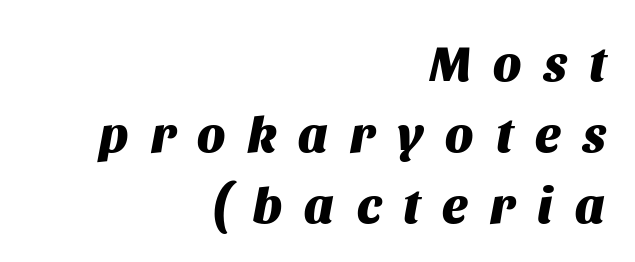
{"italic": "yes", "lean": "right", "slant_degrees": 11, "bold": "yes", "weight": "heavy", "width": "normal", "stroke_contrast": "medium", "x_height": "large", "monospaced": "no", "underline": "no", "align": "right", "line_spacing": "normal", "line_spacing_ratio": 1.42, "letter_spacing": "wide", "letter_spacing_em": 0.45, "glyph_px": 50}
